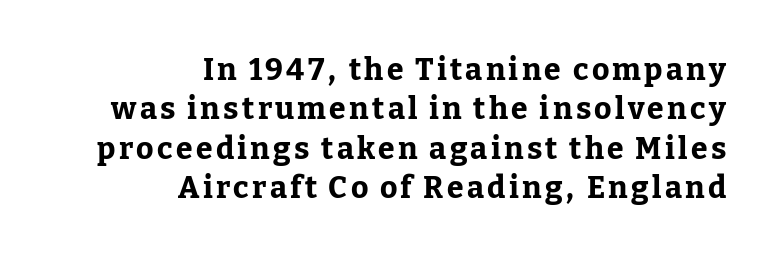
{"serif": "yes", "italic": "no", "bold": "yes", "weight": "bold", "width": "normal", "stroke_contrast": "low", "x_height": "medium", "monospaced": "no", "underline": "no", "align": "right", "line_spacing": "normal", "line_spacing_ratio": 1.31, "glyph_px": 30}
